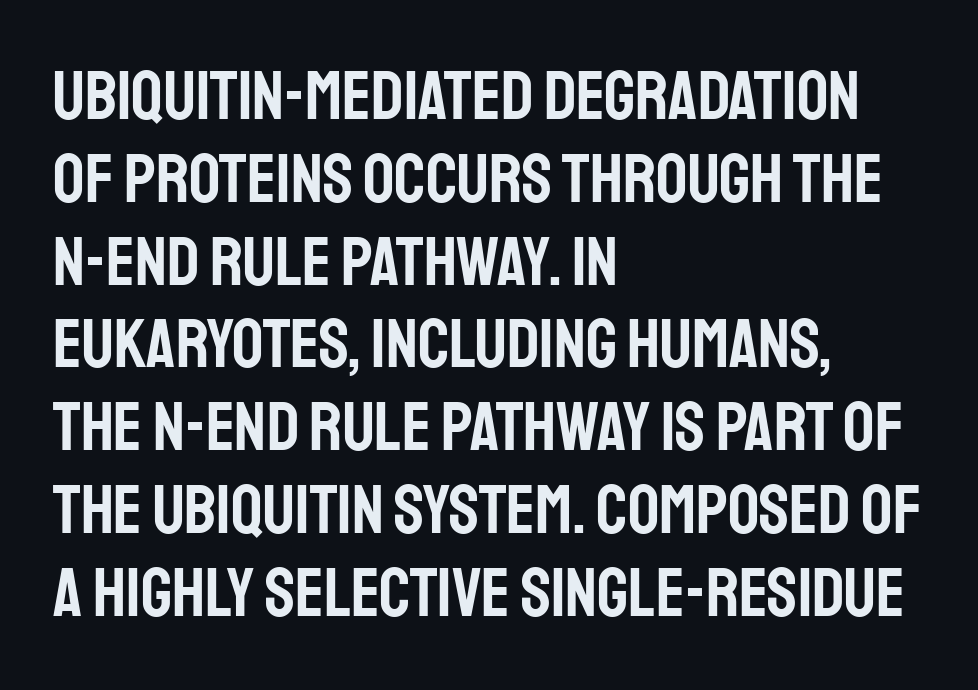
{"serif": "no", "italic": "no", "width": "condensed", "stroke_contrast": "low", "x_height": "large", "monospaced": "no", "underline": "no", "align": "left", "line_spacing_ratio": 1.2, "letter_spacing": "normal", "letter_spacing_em": 0.0, "glyph_px": 69}
